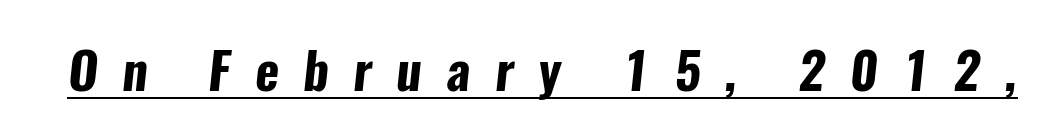
{"serif": "no", "bold": "yes", "weight": "bold", "width": "condensed", "stroke_contrast": "low", "x_height": "medium", "monospaced": "no", "underline": "yes", "letter_spacing": "wide", "letter_spacing_em": 0.48, "glyph_px": 51}
